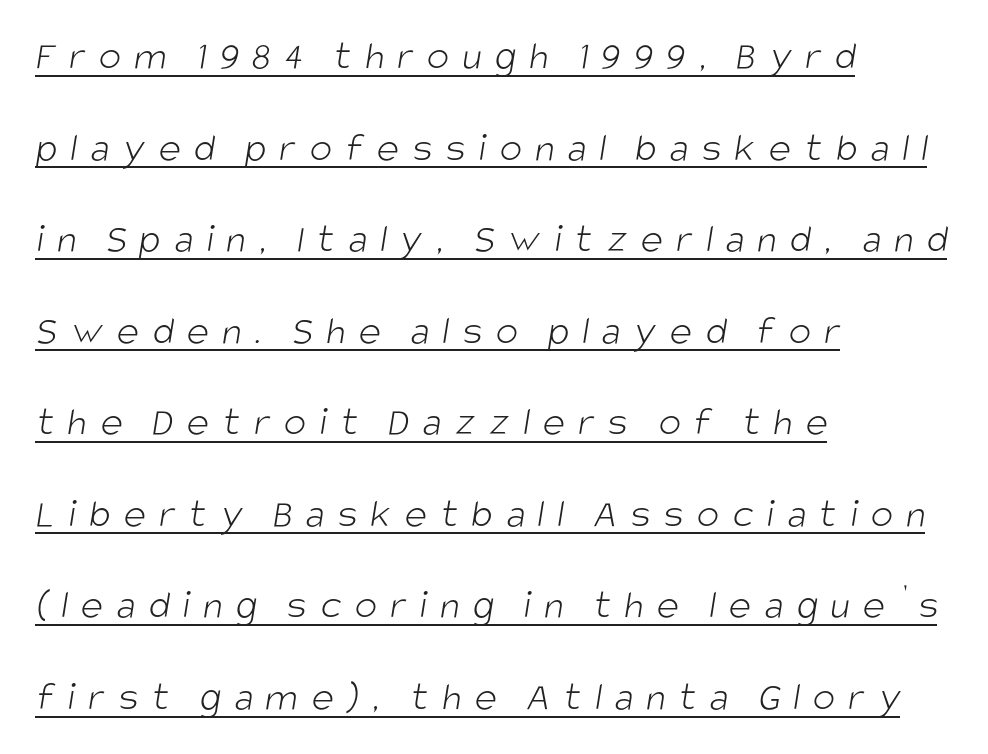
The strokes are not fattened; the text isn't bold. Here the designer chose a conventional face with non-uniform glyph widths. Baseline-to-baseline distance is far greater than the letter height. The specimen includes a rule beneath the text block's lines. Horizontal alignment here is leftward, the default for most running prose.
